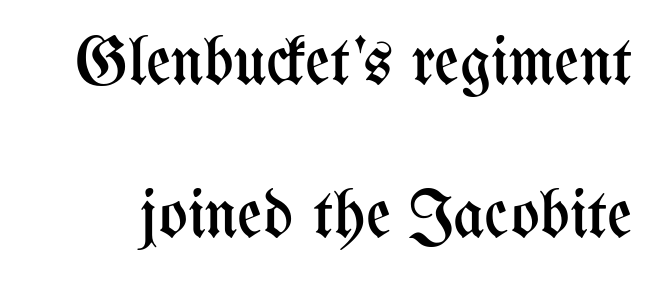
{"italic": "no", "bold": "no", "weight": "regular", "width": "condensed", "stroke_contrast": "medium", "x_height": "medium", "monospaced": "no", "underline": "no", "line_spacing": "loose", "line_spacing_ratio": 2.25, "letter_spacing": "normal", "letter_spacing_em": 0.0, "glyph_px": 68}
